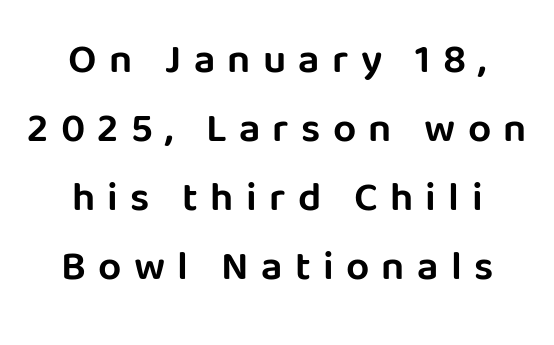
{"serif": "no", "italic": "no", "width": "normal", "stroke_contrast": "low", "x_height": "large", "monospaced": "no", "underline": "no", "align": "center", "line_spacing": "normal", "line_spacing_ratio": 1.68, "letter_spacing": "wide", "letter_spacing_em": 0.3, "glyph_px": 41}
